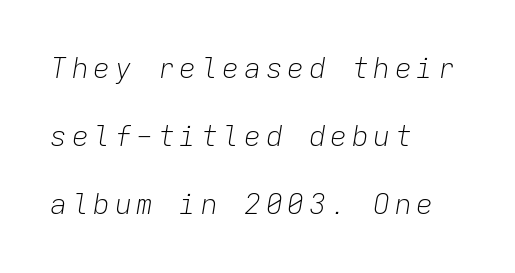
Is the type heavy? It reads as light-to-regular instead. Rule under the text: the space is simply empty. Every row of glyphs begins at an identical x-position on the left. The face used here is monospaced, like something from a code editor. The glyphs look as if they've been sheared to an angle. The line-height multiplier appears high, well above default.
